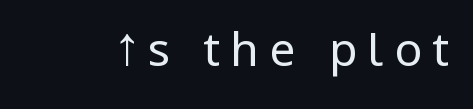
{"serif": "no", "italic": "no", "bold": "no", "weight": "regular", "width": "condensed", "stroke_contrast": "low", "underline": "no", "letter_spacing": "wide", "letter_spacing_em": 0.23, "glyph_px": 46}
